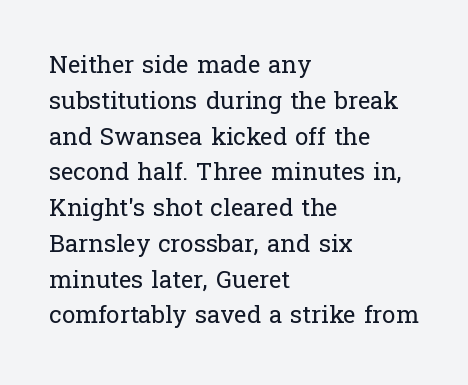
Q: Is the text bold? A: No.
Q: Is the text italic (slanted)? A: No, it is upright.
Q: Is the text underlined? A: No.
Q: How is the paragraph aligned? A: Left-aligned.
Q: Is the spacing between letters normal or unusually wide? A: Normal.
Q: Is the spacing between lines tight, normal or loose? A: Normal.
